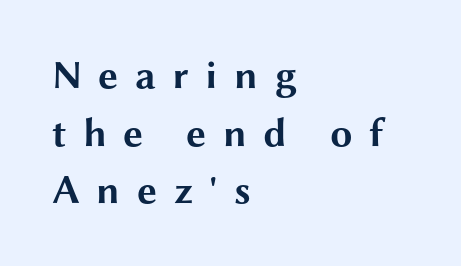
The image shows 40 px bold, wide sans-serif type, upright; set left-aligned, normal line spacing (1.44x), unusually wide letter spacing (+0.41 em), not underlined; medium stroke contrast and a medium x-height.
